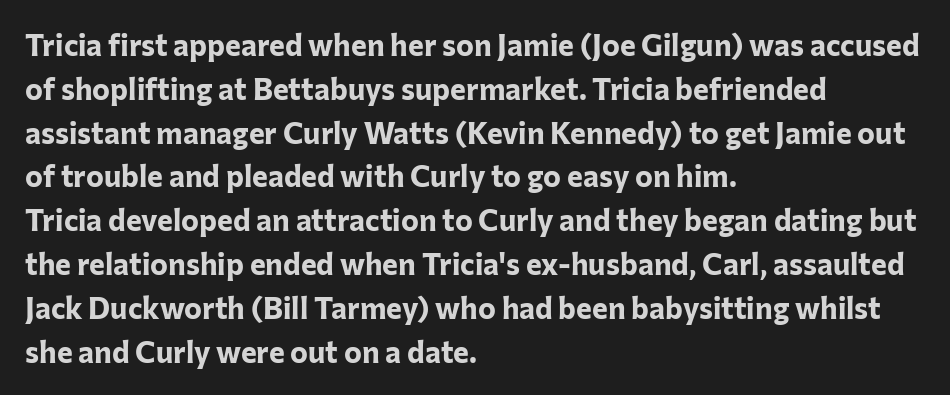
Baseline-to-baseline distance is the conventional proportion of letter height. Unlike italic type, these characters show no tilt at all. Just letters on the line, the space beneath them empty. Think of a printed novel: that variable character pitch is what you see here.
